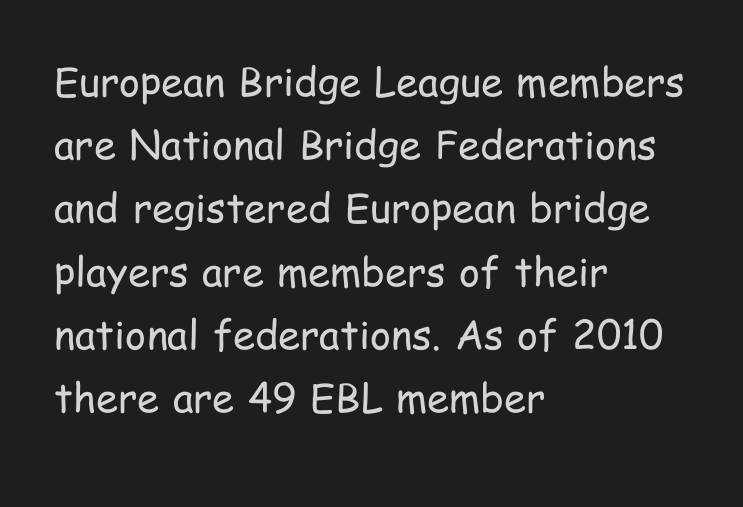
Q: Is the text bold? A: No.
Q: Is the text italic (slanted)? A: No, it is upright.
Q: Is the typeface a serif or a sans-serif typeface? A: Sans-serif.
Q: Is the text underlined? A: No.
Q: How is the paragraph aligned? A: Left-aligned.
Q: Is the spacing between letters normal or unusually wide? A: Normal.
Q: Is the spacing between lines tight, normal or loose? A: Normal.
Q: Width (condensed, normal, or wide)? A: Condensed.
Q: Stroke contrast? A: Low.
Q: x-height? A: Medium.
Q: Monospaced? A: No.
